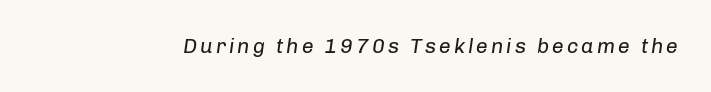
Emphasis-style slanted type is in use. Anything drawn beneath the words? Only blank space. The cut favours lightness, reaching ordinary text weight at its darkest.
